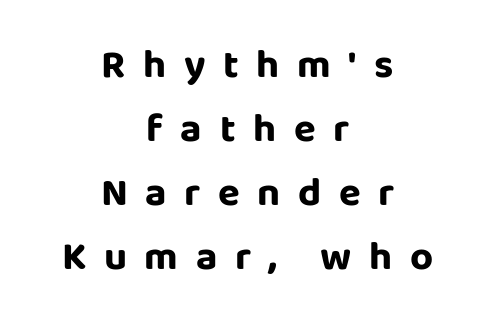
Compared with a flush-left layout, this one balances lines on the center instead. Ordinary non-slanted type is in use. In terms of letterspacing, this is a distinctly airy, spread setting. A sans-serif font was chosen for this passage.
